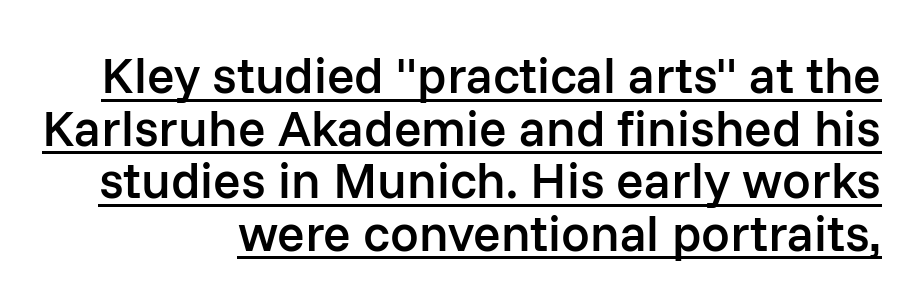
The image shows 51 px semibold sans-serif type, upright; set right-aligned, tight line spacing (1.03x), normal letter spacing, underlined; low stroke contrast and a medium x-height.
